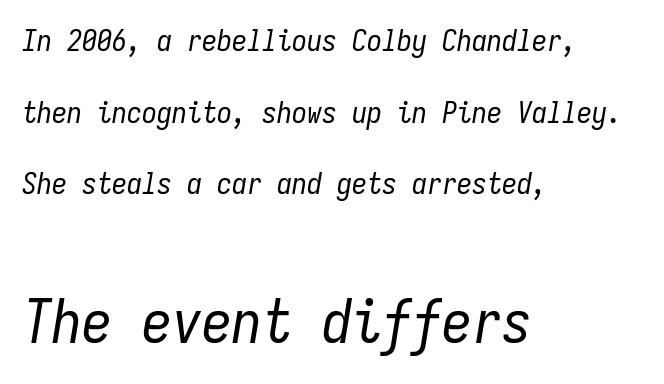
Q: Is the text bold? A: No.
Q: Is the text italic (slanted)? A: Yes, it leans right by about 9 degrees.
Q: Is the text underlined? A: No.
Q: How is the paragraph aligned? A: Left-aligned.
Q: Is the spacing between letters normal or unusually wide? A: Normal.
Q: Is the spacing between lines tight, normal or loose? A: Loose.
Q: Which block of text is set in a larger size, the first (top) or the second (bottom)? A: The second (bottom) one.
Q: Width (condensed, normal, or wide)? A: Condensed.
Q: Stroke contrast? A: Low.
Q: x-height? A: Medium.
Q: Monospaced? A: Yes.
